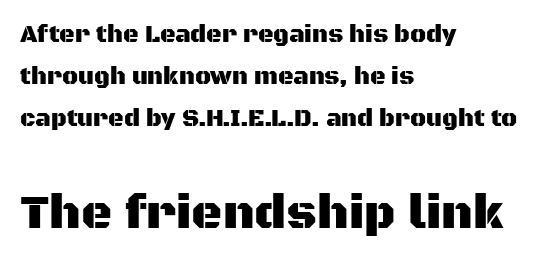
Nothing sits at the stroke ends, so this counts as sans-serif. This rendering features lettering with no underline. Typesetter's note — lower block bumped up in size, upper block left smaller. The setting favours the left margin, as ordinary paragraphs usually do.
